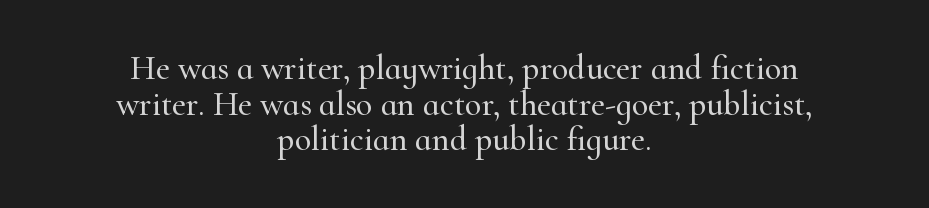
The image shows 34 px serif type, upright; set centered, tight line spacing (1.05x), normal letter spacing, not underlined; high stroke contrast and a small x-height.
